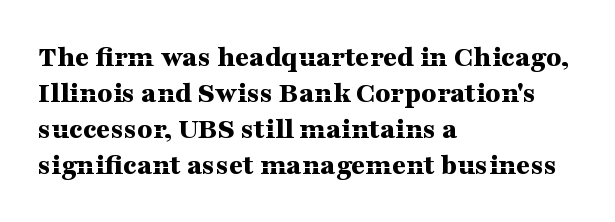
The image shows 31 px bold, wide serif type, upright; set left-aligned, line spacing 1.16x, normal letter spacing, not underlined; medium stroke contrast and a medium x-height.
